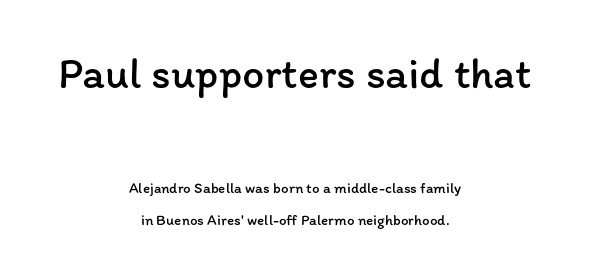
Q: Is the text bold? A: No.
Q: Is the text italic (slanted)? A: No, it is upright.
Q: Is the text underlined? A: No.
Q: How is the paragraph aligned? A: Centered.
Q: Is the spacing between letters normal or unusually wide? A: Normal.
Q: Is the spacing between lines tight, normal or loose? A: Loose.
Q: Which block of text is set in a larger size, the first (top) or the second (bottom)? A: The first (top) one.
Q: Width (condensed, normal, or wide)? A: Normal.
Q: Stroke contrast? A: Low.
Q: x-height? A: Medium.
Q: Monospaced? A: No.
